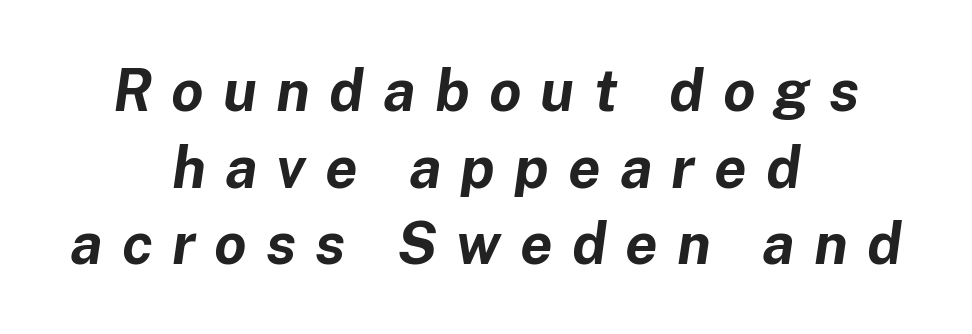
Q: Is the text bold? A: Yes.
Q: Is the text italic (slanted)? A: Yes, it leans right by about 8 degrees.
Q: Is the text underlined? A: No.
Q: How is the paragraph aligned? A: Centered.
Q: Is the spacing between letters normal or unusually wide? A: Unusually wide.
Q: Is the spacing between lines tight, normal or loose? A: Normal.
Q: Width (condensed, normal, or wide)? A: Normal.
Q: Stroke contrast? A: Low.
Q: x-height? A: Medium.
Q: Monospaced? A: No.
